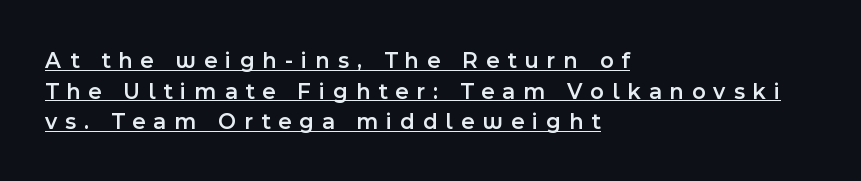
{"italic": "no", "bold": "semi", "underline": "yes", "align": "left", "line_spacing": "normal", "line_spacing_ratio": 1.33, "letter_spacing": "wide", "letter_spacing_em": 0.35, "glyph_px": 23}
